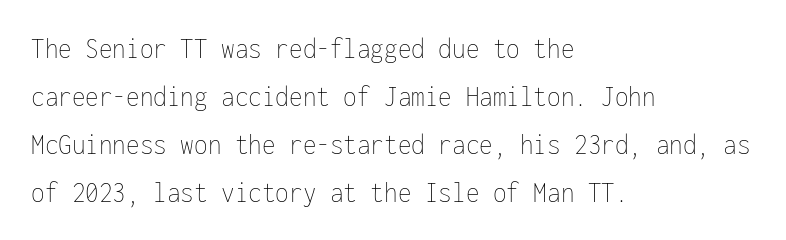
{"italic": "no", "bold": "no", "weight": "thin", "width": "condensed", "stroke_contrast": "low", "x_height": "medium", "monospaced": "yes", "underline": "no", "align": "left", "line_spacing": "normal", "line_spacing_ratio": 1.55, "letter_spacing": "normal", "letter_spacing_em": 0.0, "glyph_px": 31}
